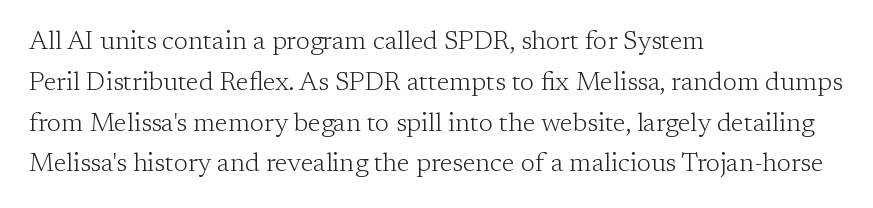
Q: Is the text bold? A: No.
Q: Is the text italic (slanted)? A: No, it is upright.
Q: Is the text underlined? A: No.
Q: How is the paragraph aligned? A: Left-aligned.
Q: Is the spacing between letters normal or unusually wide? A: Normal.
Q: Is the spacing between lines tight, normal or loose? A: Normal.
